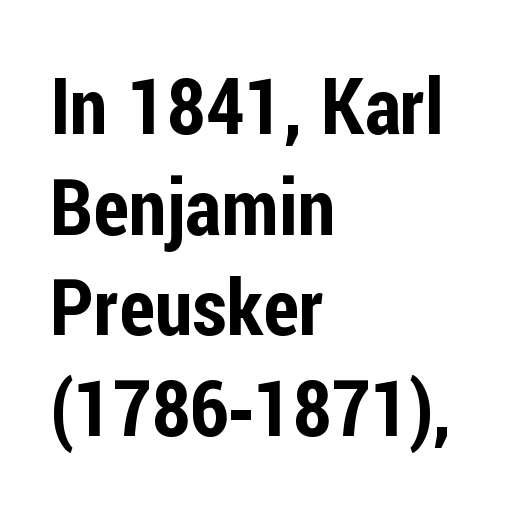
Has an underline been added? It has not. Layout note: lines flush left. Think of a printed novel: that variable character pitch is what you see here. Upright lettering throughout.
